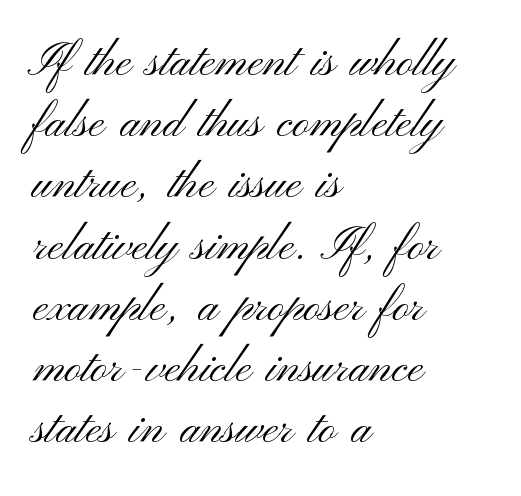
{"serif": "no", "bold": "no", "weight": "light", "width": "wide", "stroke_contrast": "medium", "x_height": "small", "monospaced": "no", "underline": "no", "align": "left", "line_spacing": "normal", "line_spacing_ratio": 1.33, "letter_spacing": "normal", "letter_spacing_em": 0.0, "glyph_px": 46}
